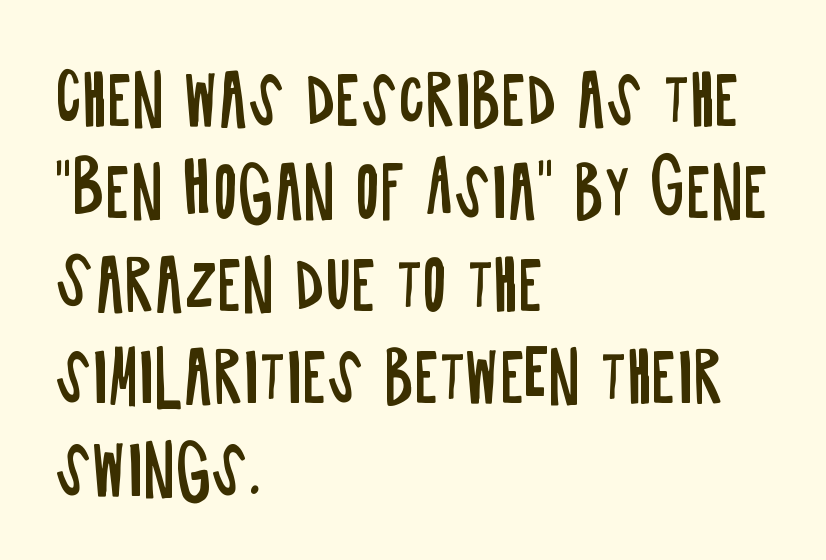
A typesetter would call this proportional, since set widths differ per character. There is no visible air inserted between adjacent glyphs. Successive baselines arrive at the customary interval. The font sits on the lighter half of the weight spectrum, regular included.
